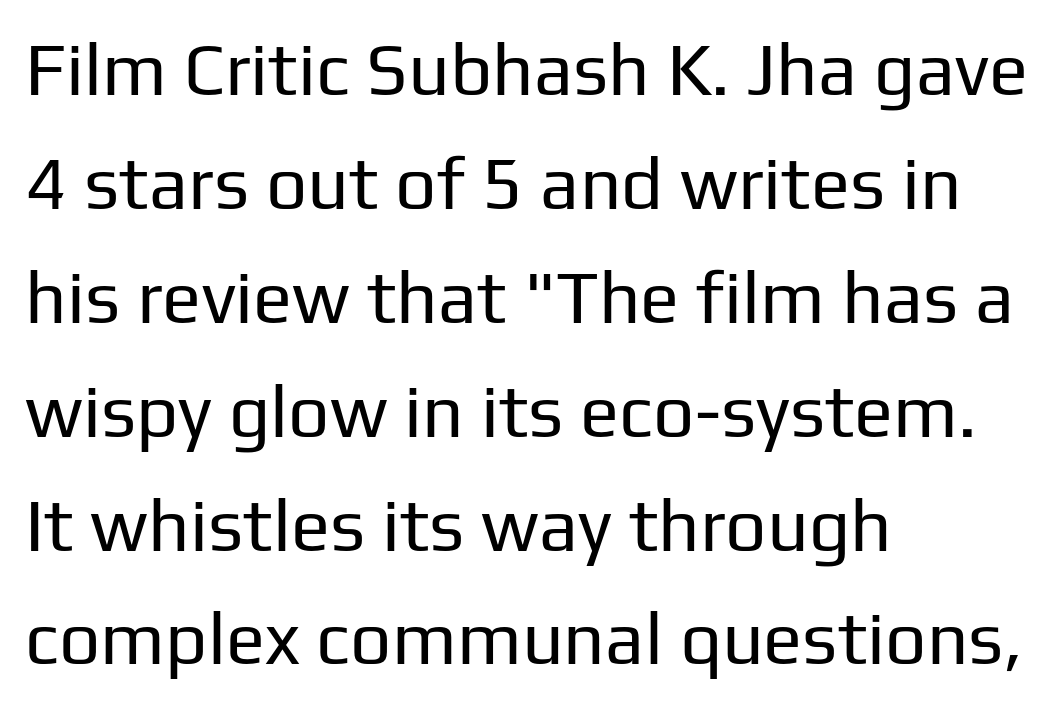
The image shows 73 px regular-weight sans-serif type, upright; set left-aligned, normal line spacing (1.56x), normal letter spacing, not underlined; low stroke contrast and a medium x-height.
